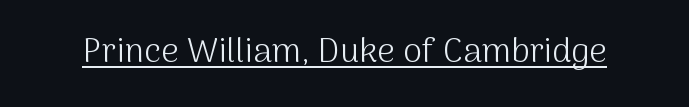
The image shows 34 px light sans-serif type, upright; set normal letter spacing, underlined; medium stroke contrast and a medium x-height.
